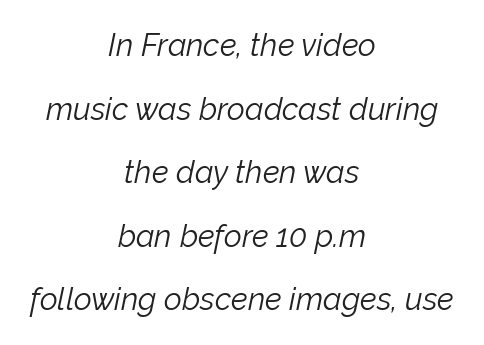
Each new line begins a long way beneath the previous one. Stems and bowls with no extra thickness — not bold. Spacing verdict: proportional, widths tailored to each character. The strip under each line holds only bare page.
